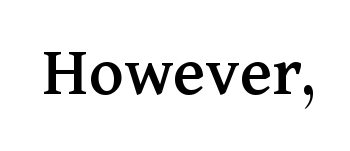
The image shows 74 px serif type, upright; set normal letter spacing, not underlined; medium stroke contrast and a medium x-height.
